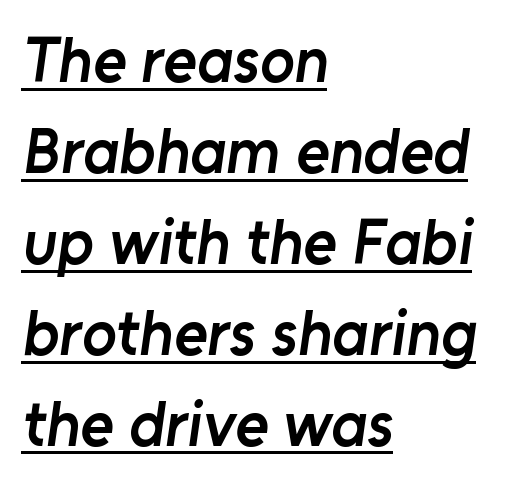
{"serif": "no", "bold": "semi", "weight": "semibold", "width": "normal", "stroke_contrast": "low", "x_height": "medium", "monospaced": "no", "underline": "yes", "align": "left", "line_spacing": "normal", "line_spacing_ratio": 1.42, "letter_spacing": "normal", "letter_spacing_em": 0.0, "glyph_px": 64}
